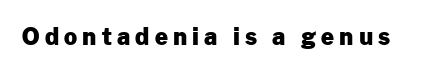
The image shows 23 px bold type, upright; set unusually wide letter spacing (+0.22 em), not underlined.
